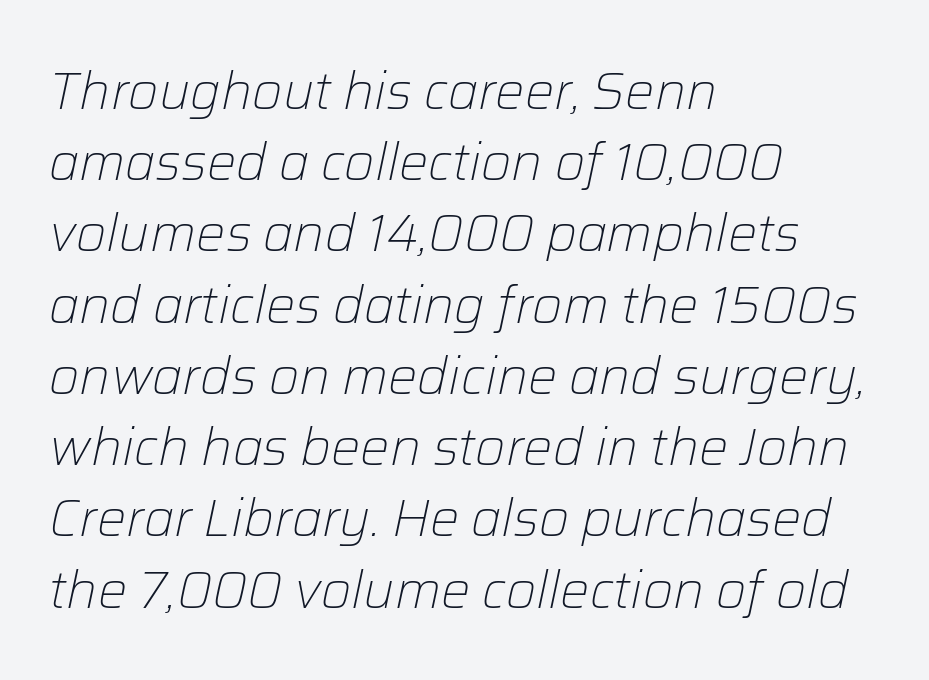
Q: Is the text bold? A: No.
Q: Is the text italic (slanted)? A: Yes, it leans right by about 12 degrees.
Q: Is the text underlined? A: No.
Q: How is the paragraph aligned? A: Left-aligned.
Q: Is the spacing between letters normal or unusually wide? A: Normal.
Q: Is the spacing between lines tight, normal or loose? A: Normal.
Q: Width (condensed, normal, or wide)? A: Normal.
Q: Stroke contrast? A: Low.
Q: x-height? A: Medium.
Q: Monospaced? A: No.
